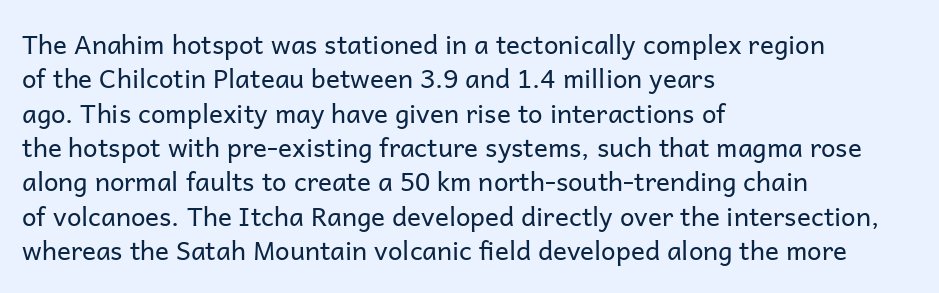
{"italic": "no", "bold": "no", "underline": "no", "align": "left", "line_spacing": "normal", "line_spacing_ratio": 1.32, "letter_spacing": "normal", "letter_spacing_em": 0.0, "glyph_px": 26}
